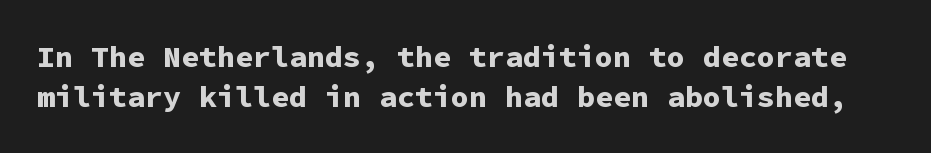
Q: Is the text bold? A: Yes.
Q: Is the text italic (slanted)? A: No, it is upright.
Q: Is the typeface a serif or a sans-serif typeface? A: Sans-serif.
Q: Is the text underlined? A: No.
Q: Is the spacing between letters normal or unusually wide? A: Normal.
Q: Is the spacing between lines tight, normal or loose? A: Normal.
Q: Width (condensed, normal, or wide)? A: Normal.
Q: Stroke contrast? A: Low.
Q: x-height? A: Medium.
Q: Monospaced? A: Yes.
